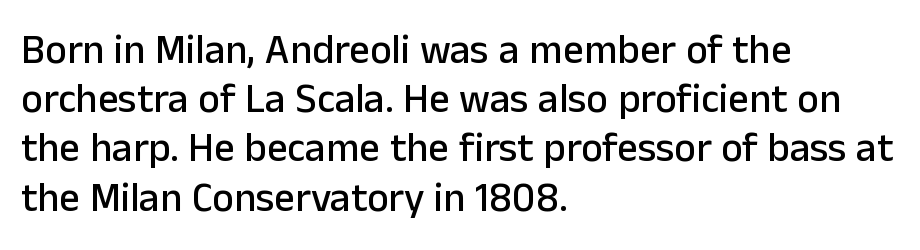
The image shows 41 px sans-serif type, upright; set left-aligned, line spacing 1.2x, normal letter spacing, not underlined; low stroke contrast and a medium x-height.
